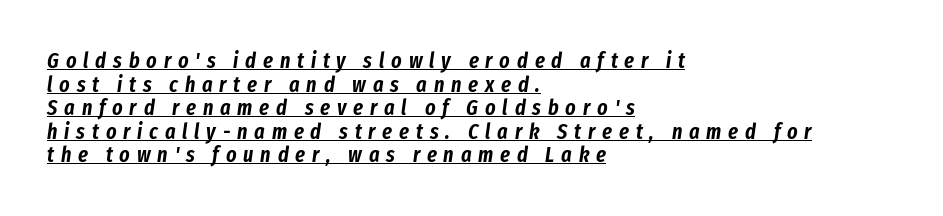
Notice how descenders almost collide with the ascenders below — that's tight leading. The axis of the letterforms is tilted away from vertical. Glance below the letters and you will spot a drawn line. The setting favours the left margin, as ordinary paragraphs usually do. Observe the wide spacing: letters keep a clear distance from each other.
